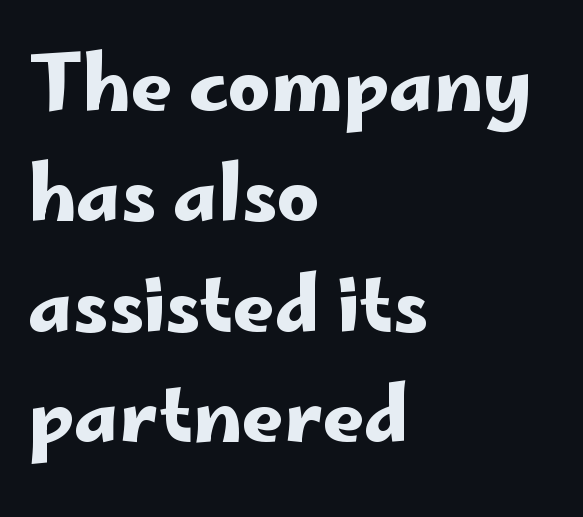
The image shows 74 px wide sans-serif type, upright; set left-aligned, normal line spacing (1.49x), normal letter spacing, not underlined; low stroke contrast and a small x-height.
